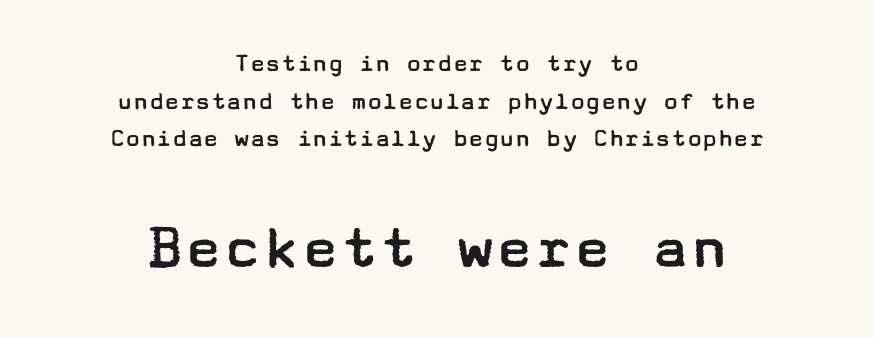
The image shows 65 px regular-weight, wide sans-serif type, upright; set centered, normal line spacing (1.45x), normal letter spacing, not underlined; the second (bottom) block is 2.5x larger; low stroke contrast and a medium x-height.
